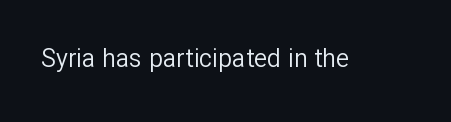
The rendering keeps characters at their native spacing. The font sits on the lighter half of the weight spectrum, regular included. Quick note: underline off. Is there any slant? The stems are plumb.
